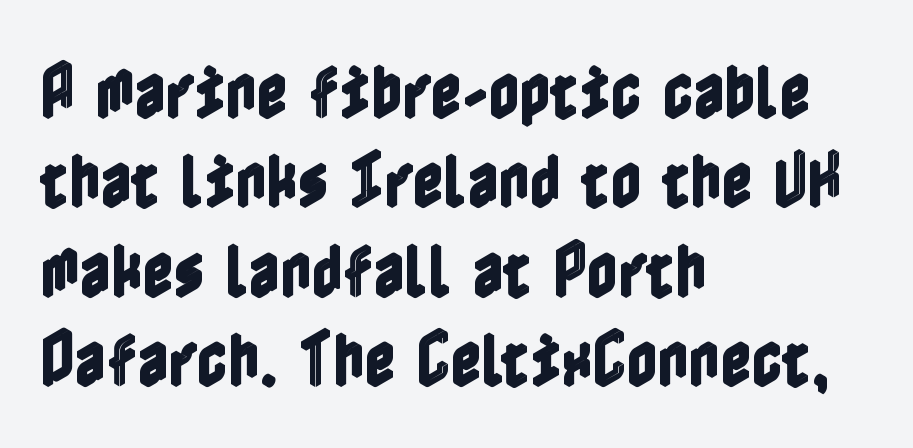
Q: Is the text italic (slanted)? A: No, it is upright.
Q: Is the text underlined? A: No.
Q: How is the paragraph aligned? A: Left-aligned.
Q: Is the spacing between letters normal or unusually wide? A: Normal.
Q: Is the spacing between lines tight, normal or loose? A: Normal.
Q: Width (condensed, normal, or wide)? A: Condensed.
Q: x-height? A: Medium.
